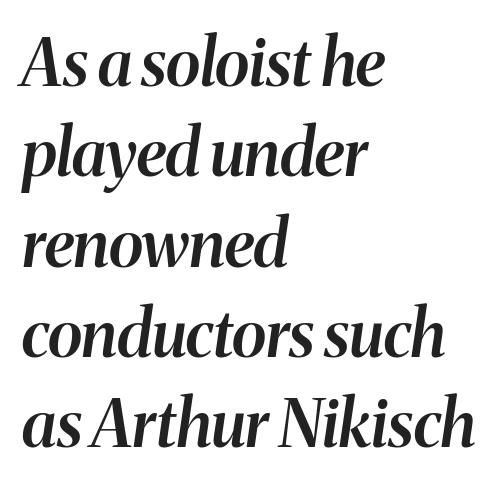
These lines sit exactly where default settings would place them. Typeset ragged right — the left edge is the straight one. The face used here is proportionally spaced, like ordinary book or web type. A fair bit of extra ink — the face is semibold, not bold. The horizontal fit of the characters is conventional and even. The rendering applies a slant to the glyphs.
